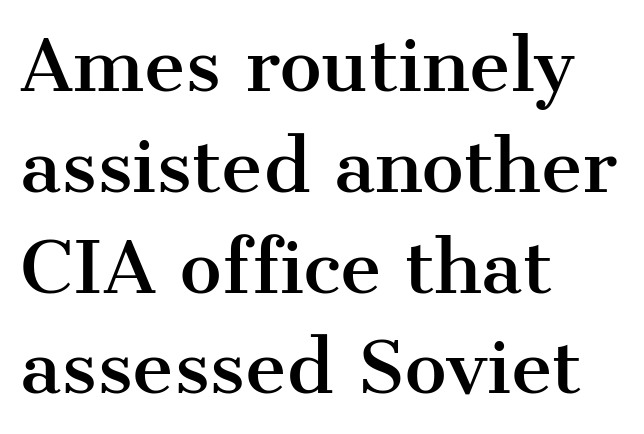
Q: Is the text italic (slanted)? A: No, it is upright.
Q: Is the typeface a serif or a sans-serif typeface? A: Serif.
Q: Is the text underlined? A: No.
Q: How is the paragraph aligned? A: Left-aligned.
Q: Is the spacing between letters normal or unusually wide? A: Normal.
Q: Is the spacing between lines tight, normal or loose? A: Normal.
Q: Width (condensed, normal, or wide)? A: Normal.
Q: Stroke contrast? A: Medium.
Q: x-height? A: Medium.
Q: Monospaced? A: No.
